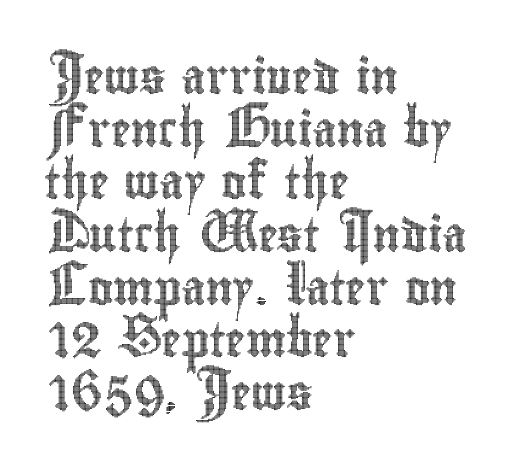
The image shows 34 px condensed type, upright; set left-aligned, normal line spacing (1.55x), normal letter spacing, not underlined; a small x-height.
